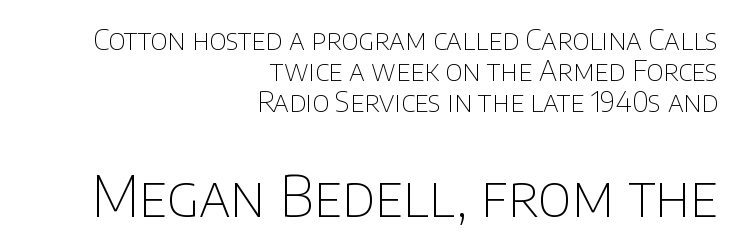
Reading down the block, your eye finds every line finishing at a fixed right position. The space between consecutive lines is stingy. To sum up the face: it is a sans, with no serifs. No letter is thick-stroked: the sample isn't bold. Does the lettering tilt? It doesn't — this is upright. Letters rest on an invisible, unmarked baseline.
